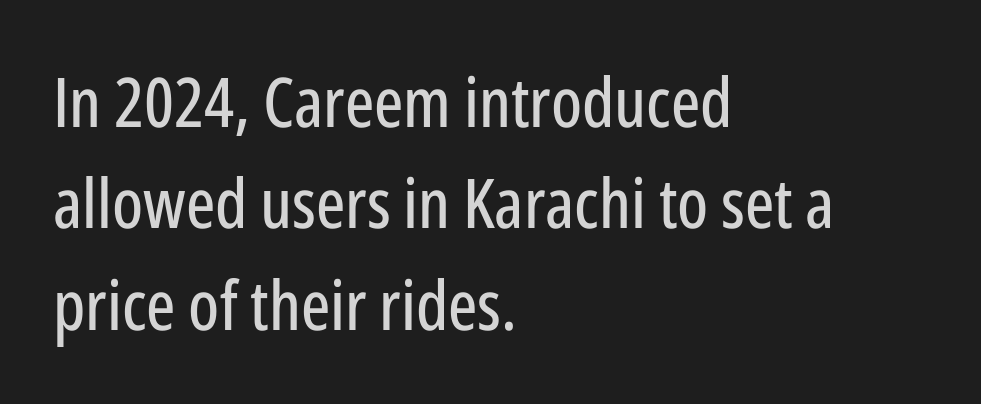
The image shows 69 px condensed sans-serif type, upright; set left-aligned, normal line spacing (1.47x), normal letter spacing, not underlined; low stroke contrast and a medium x-height.
